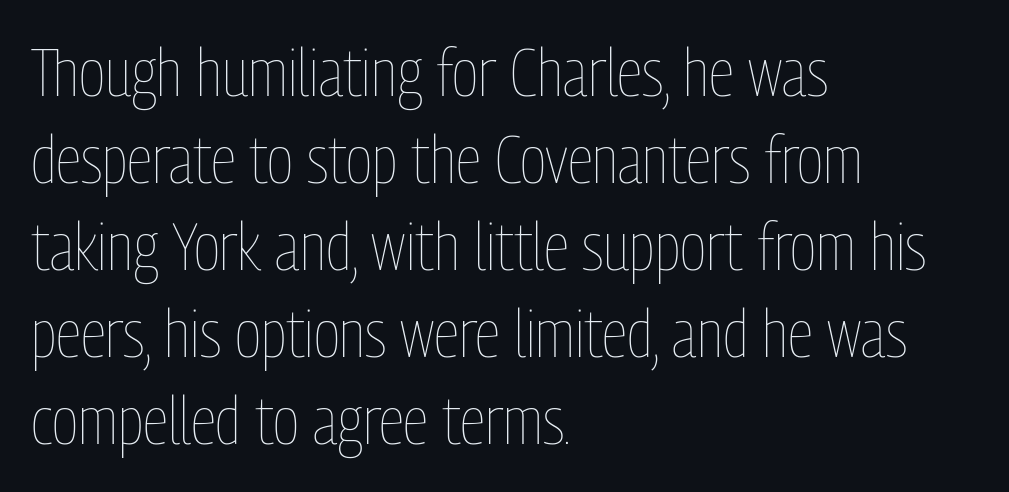
{"italic": "no", "bold": "no", "weight": "thin", "width": "condensed", "stroke_contrast": "low", "x_height": "medium", "monospaced": "no", "underline": "no", "align": "left", "line_spacing": "normal", "line_spacing_ratio": 1.3, "letter_spacing": "normal", "letter_spacing_em": 0.0, "glyph_px": 67}
